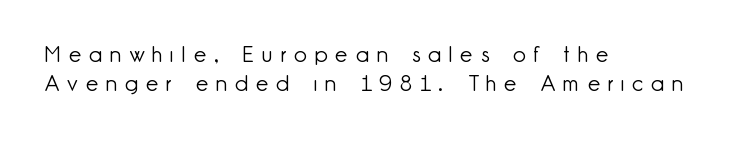
The setting favours the left margin, as ordinary paragraphs usually do. A bare baseline throughout the passage. Nothing heavy about these letters — not bold at all. In terms of posture, this sample is upright. Quick note: interline space is typical.
